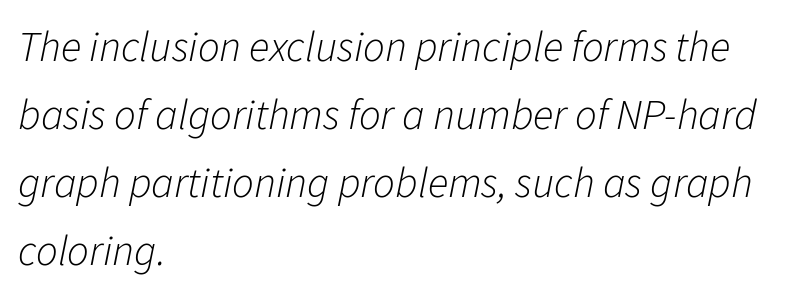
Q: Is the text bold? A: No.
Q: Is the text italic (slanted)? A: Yes, it leans right by about 11 degrees.
Q: Is the text underlined? A: No.
Q: How is the paragraph aligned? A: Left-aligned.
Q: Is the spacing between letters normal or unusually wide? A: Normal.
Q: Is the spacing between lines tight, normal or loose? A: Normal.
Q: Width (condensed, normal, or wide)? A: Normal.
Q: Stroke contrast? A: Low.
Q: x-height? A: Medium.
Q: Monospaced? A: No.
